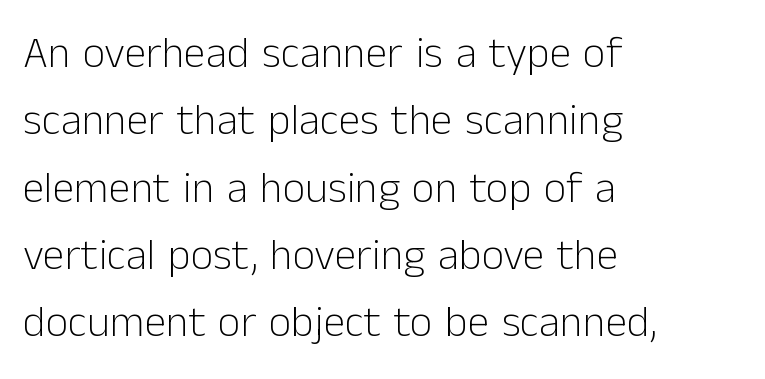
The image shows 44 px light sans-serif type, upright; set left-aligned, normal line spacing (1.53x), normal letter spacing, not underlined; low stroke contrast and a medium x-height.
